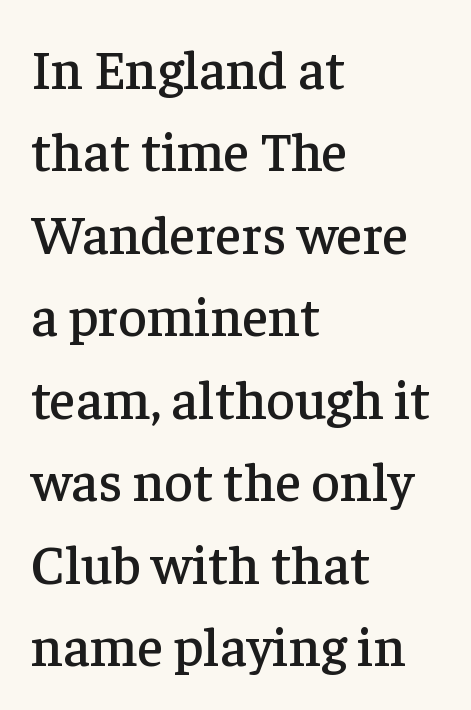
The image shows 55 px serif type, upright; set left-aligned, normal line spacing (1.5x), normal letter spacing, not underlined; low stroke contrast and a medium x-height.
